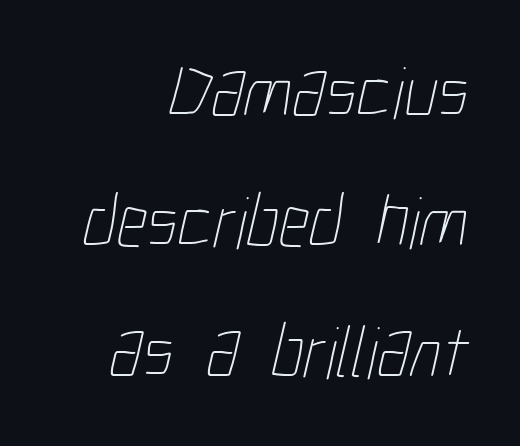
The image shows 74 px thin, condensed type; set right-aligned, line spacing 1.76x, normal letter spacing, not underlined; low stroke contrast and a medium x-height.
